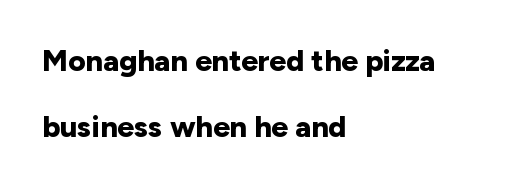
{"serif": "no", "italic": "no", "bold": "yes", "weight": "bold", "width": "normal", "stroke_contrast": "low", "x_height": "medium", "monospaced": "no", "underline": "no", "align": "left", "line_spacing": "loose", "line_spacing_ratio": 2.19, "letter_spacing": "normal", "letter_spacing_em": 0.0, "glyph_px": 30}
